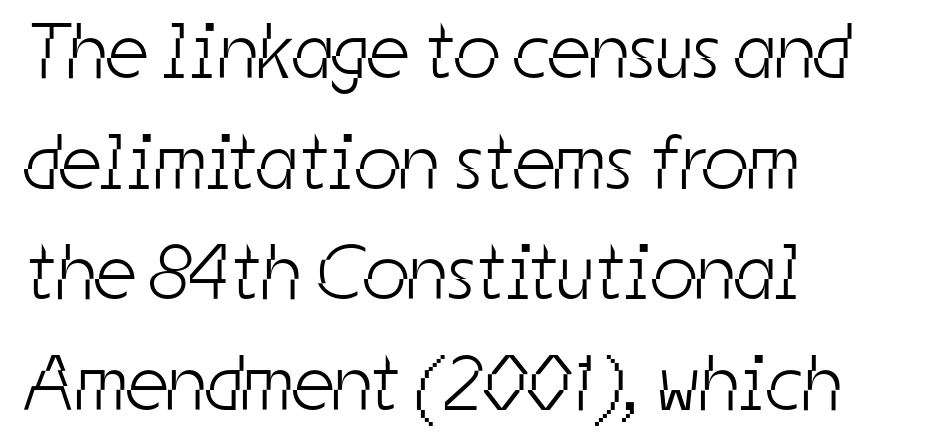
{"serif": "no", "bold": "no", "weight": "light", "width": "condensed", "stroke_contrast": "low", "x_height": "medium", "monospaced": "no", "underline": "no", "align": "left", "line_spacing": "normal", "line_spacing_ratio": 1.4, "letter_spacing": "normal", "letter_spacing_em": 0.0, "glyph_px": 79}
